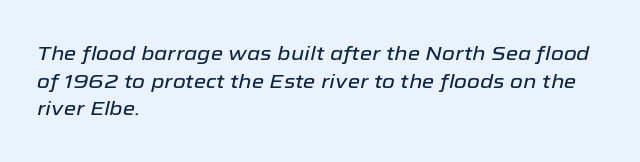
The image shows 20 px text type, italic (leaning right); set left-aligned, normal line spacing (1.38x), normal letter spacing, not underlined.
